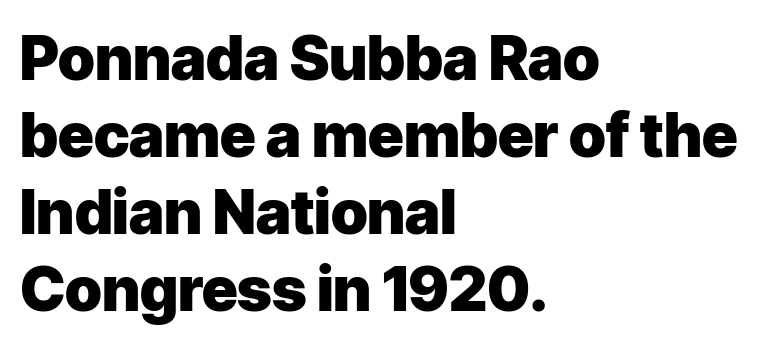
{"serif": "no", "italic": "no", "bold": "yes", "weight": "heavy", "width": "normal", "stroke_contrast": "low", "x_height": "medium", "monospaced": "no", "underline": "no", "align": "left", "line_spacing": "normal", "line_spacing_ratio": 1.26, "letter_spacing": "normal", "letter_spacing_em": 0.0, "glyph_px": 61}
